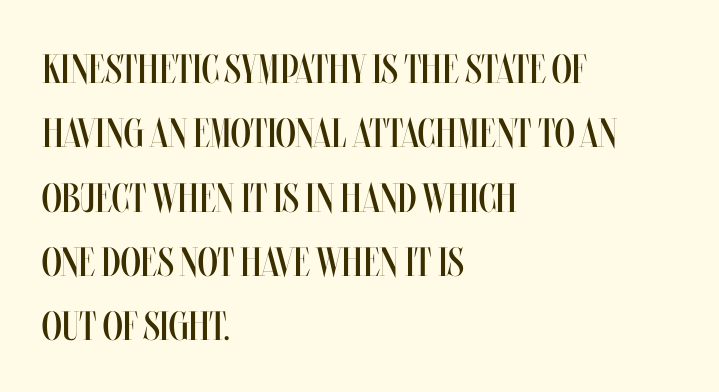
Q: Is the text bold? A: No.
Q: Is the text italic (slanted)? A: No, it is upright.
Q: Is the text underlined? A: No.
Q: How is the paragraph aligned? A: Left-aligned.
Q: Is the spacing between letters normal or unusually wide? A: Normal.
Q: Is the spacing between lines tight, normal or loose? A: Normal.
Q: Width (condensed, normal, or wide)? A: Condensed.
Q: Stroke contrast? A: Medium.
Q: x-height? A: Large.
Q: Monospaced? A: No.
